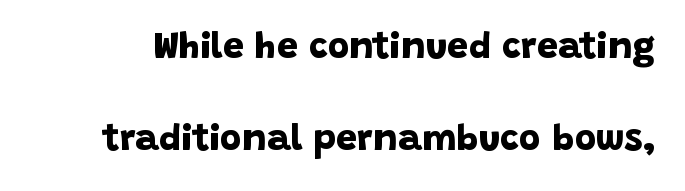
{"serif": "no", "bold": "yes", "weight": "bold", "width": "normal", "stroke_contrast": "low", "x_height": "large", "monospaced": "no", "underline": "no", "line_spacing": "loose", "line_spacing_ratio": 2.49, "letter_spacing": "normal", "letter_spacing_em": 0.0, "glyph_px": 37}
